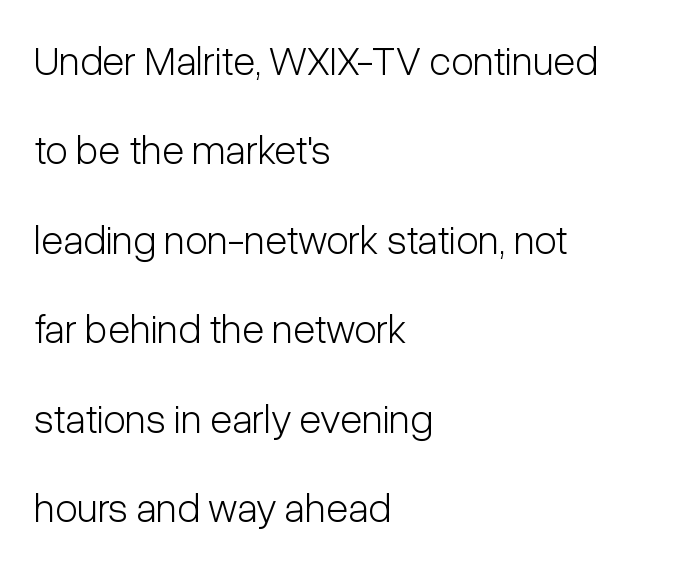
{"serif": "no", "italic": "no", "bold": "no", "weight": "light", "width": "condensed", "stroke_contrast": "low", "x_height": "medium", "monospaced": "no", "underline": "no", "align": "left", "line_spacing": "loose", "line_spacing_ratio": 2.18, "letter_spacing": "normal", "letter_spacing_em": 0.0, "glyph_px": 41}
